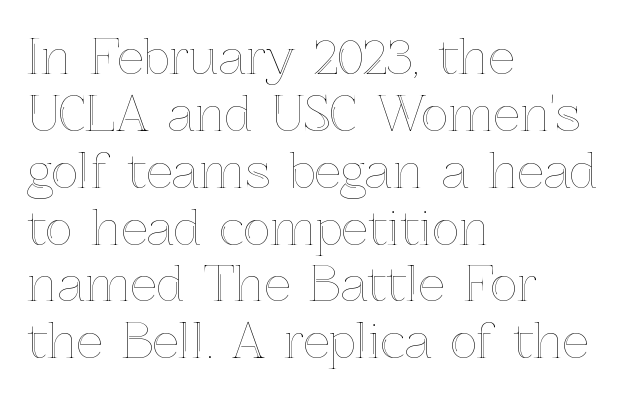
Q: Is the text italic (slanted)? A: No, it is upright.
Q: Is the text underlined? A: No.
Q: How is the paragraph aligned? A: Left-aligned.
Q: Is the spacing between letters normal or unusually wide? A: Normal.
Q: Width (condensed, normal, or wide)? A: Normal.
Q: x-height? A: Medium.
Q: Monospaced? A: No.
